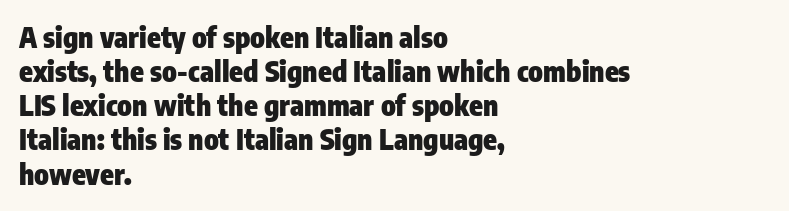
{"serif": "no", "italic": "no", "bold": "yes", "weight": "heavy", "width": "condensed", "stroke_contrast": "low", "x_height": "medium", "monospaced": "no", "underline": "no", "align": "left", "line_spacing_ratio": 1.22, "letter_spacing": "normal", "letter_spacing_em": 0.0, "glyph_px": 28}
